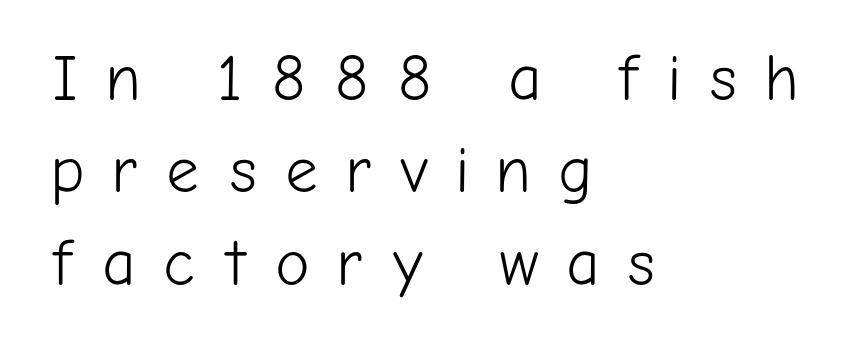
{"serif": "no", "italic": "no", "bold": "no", "weight": "light", "width": "normal", "stroke_contrast": "low", "x_height": "medium", "monospaced": "no", "underline": "no", "align": "left", "line_spacing": "normal", "line_spacing_ratio": 1.42, "letter_spacing": "wide", "letter_spacing_em": 0.42, "glyph_px": 65}
